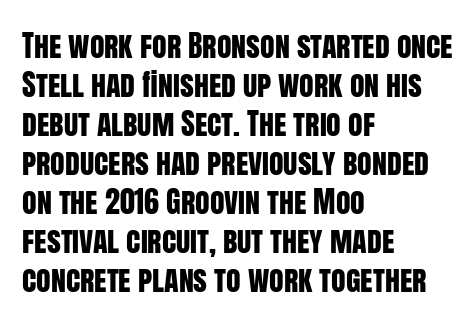
{"serif": "no", "italic": "no", "width": "condensed", "stroke_contrast": "low", "x_height": "large", "monospaced": "no", "underline": "no", "align": "left", "line_spacing": "normal", "line_spacing_ratio": 1.3, "letter_spacing": "normal", "letter_spacing_em": 0.0, "glyph_px": 30}
